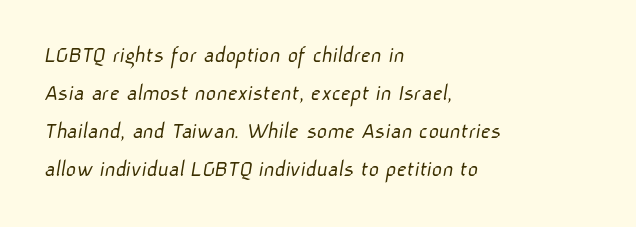
The image shows 25 px text type; set left-aligned, normal line spacing (1.52x), normal letter spacing, not underlined.
